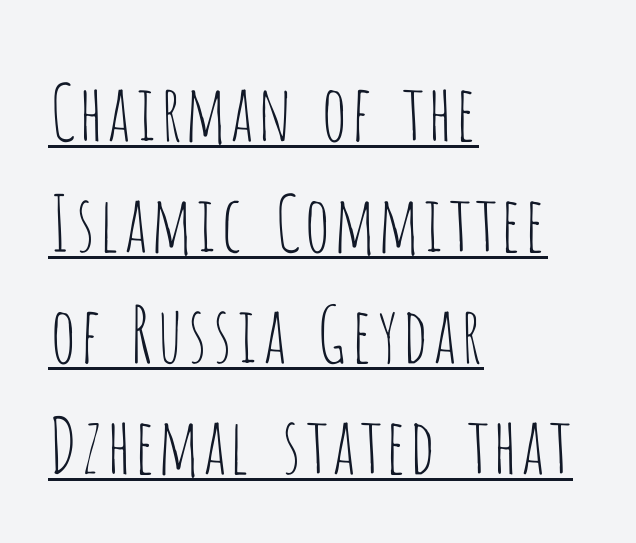
Q: Is the text bold? A: No.
Q: Is the text italic (slanted)? A: No, it is upright.
Q: Is the typeface a serif or a sans-serif typeface? A: Sans-serif.
Q: Is the text underlined? A: Yes.
Q: How is the paragraph aligned? A: Left-aligned.
Q: Is the spacing between letters normal or unusually wide? A: Normal.
Q: Is the spacing between lines tight, normal or loose? A: Normal.
Q: Width (condensed, normal, or wide)? A: Condensed.
Q: Stroke contrast? A: Low.
Q: x-height? A: Large.
Q: Monospaced? A: No.
